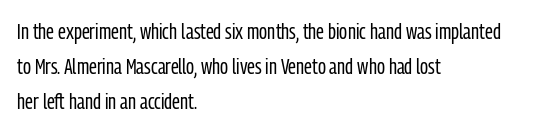
{"italic": "no", "bold": "no", "underline": "no", "align": "left", "line_spacing": "normal", "line_spacing_ratio": 1.6, "letter_spacing": "normal", "letter_spacing_em": 0.0, "glyph_px": 22}
